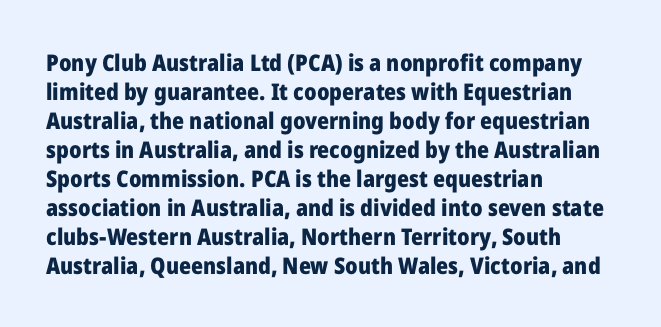
The image shows 23 px bold type, upright; set left-aligned, normal line spacing (1.26x), normal letter spacing, not underlined.
